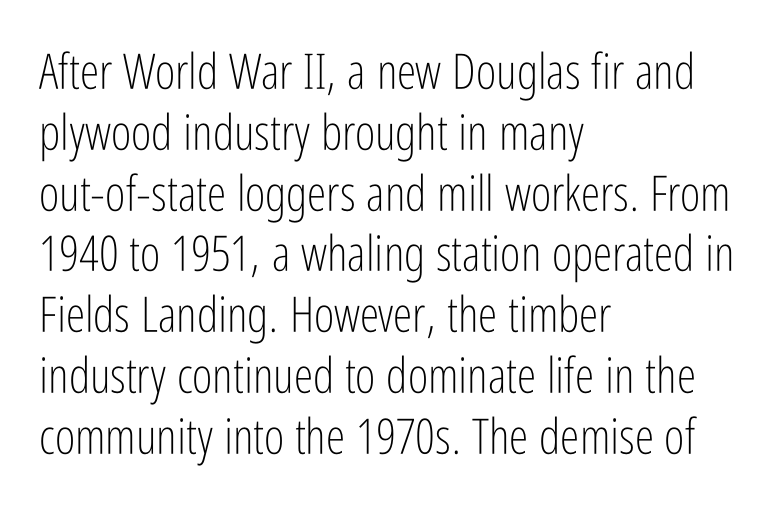
{"serif": "no", "italic": "no", "bold": "no", "weight": "light", "width": "condensed", "stroke_contrast": "low", "x_height": "medium", "monospaced": "no", "underline": "no", "align": "left", "line_spacing_ratio": 1.24, "letter_spacing": "normal", "letter_spacing_em": 0.0, "glyph_px": 49}
